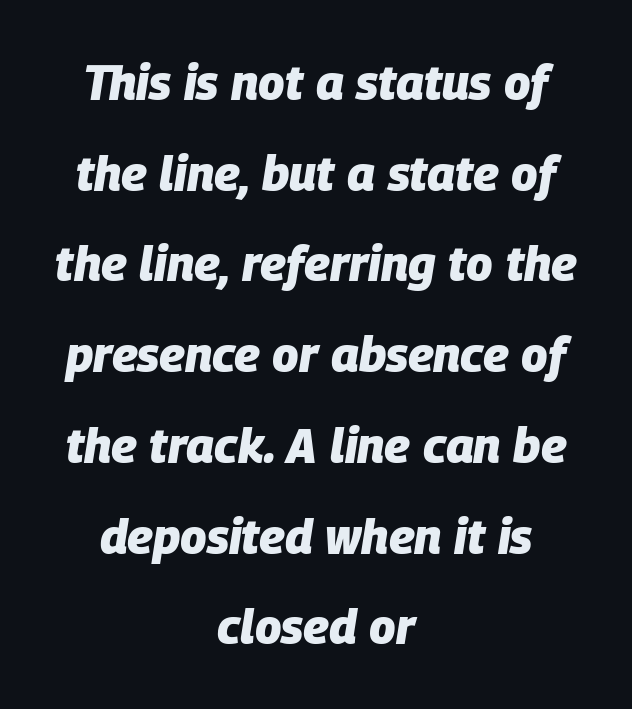
Q: Is the text bold? A: Yes.
Q: Is the text italic (slanted)? A: Yes, it leans right by about 9 degrees.
Q: Is the text underlined? A: No.
Q: How is the paragraph aligned? A: Centered.
Q: Is the spacing between letters normal or unusually wide? A: Normal.
Q: Width (condensed, normal, or wide)? A: Normal.
Q: Stroke contrast? A: Low.
Q: x-height? A: Large.
Q: Monospaced? A: No.
